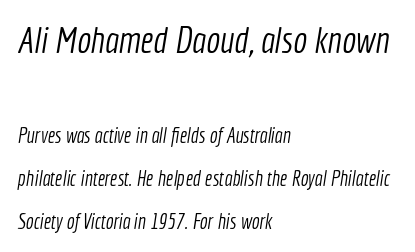
The image shows 37 px light, condensed sans-serif type; set left-aligned, loose line spacing (2.06x), normal letter spacing, not underlined; the first (top) block is 1.76x larger; a medium x-height.
